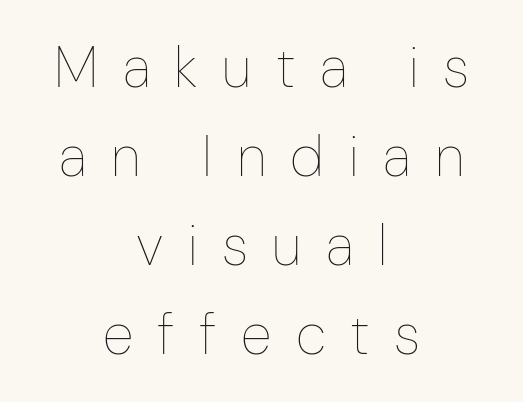
Does extra space separate the letters? Yes, quite a lot of it. Weight: in the light-to-regular range. Glance below the letters and you will spot only blank space. Vertically, the passage feels balanced, rows spaced as you'd expect.
